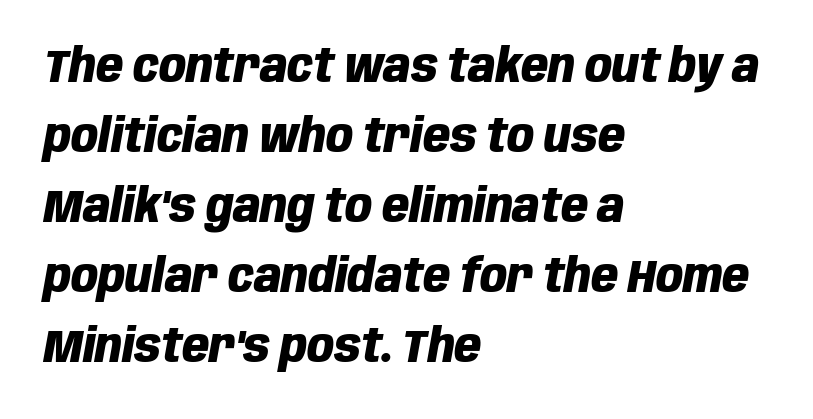
{"italic": "yes", "lean": "right", "slant_degrees": 10, "bold": "yes", "weight": "heavy", "width": "condensed", "stroke_contrast": "low", "x_height": "large", "monospaced": "no", "underline": "no", "align": "left", "line_spacing": "normal", "line_spacing_ratio": 1.49, "letter_spacing": "normal", "letter_spacing_em": 0.0, "glyph_px": 47}
